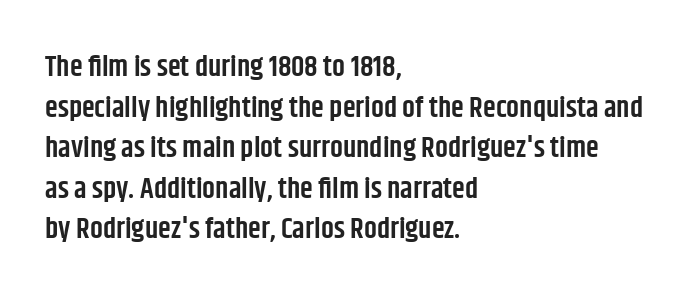
{"serif": "no", "italic": "no", "bold": "semi", "weight": "semibold", "width": "condensed", "stroke_contrast": "low", "x_height": "large", "monospaced": "no", "underline": "no", "align": "left", "line_spacing": "normal", "line_spacing_ratio": 1.4, "letter_spacing": "normal", "letter_spacing_em": 0.0, "glyph_px": 29}
